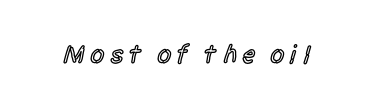
Glance below the letters and you will spot only blank space. In terms of weight, the rendering is demibold, just under bold.
